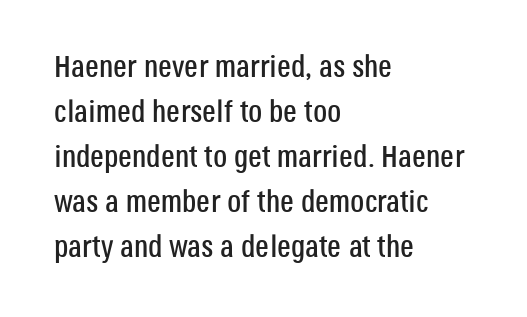
The image shows 31 px condensed sans-serif type, upright; set left-aligned, normal line spacing (1.45x), normal letter spacing, not underlined; low stroke contrast and a large x-height.
